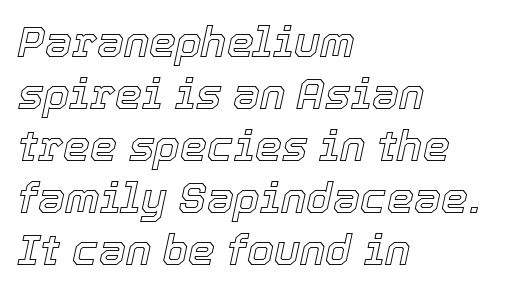
Q: Is the text italic (slanted)? A: Yes, it leans right by about 12 degrees.
Q: Is the text underlined? A: No.
Q: How is the paragraph aligned? A: Left-aligned.
Q: Is the spacing between letters normal or unusually wide? A: Normal.
Q: Width (condensed, normal, or wide)? A: Normal.
Q: x-height? A: Medium.
Q: Monospaced? A: No.
